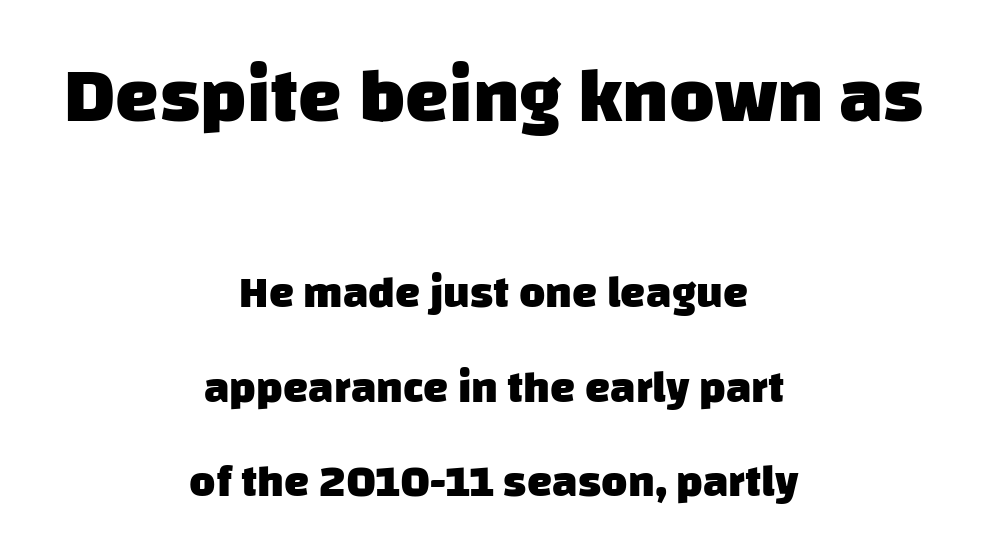
Q: Is the text bold? A: Yes.
Q: Is the typeface a serif or a sans-serif typeface? A: Sans-serif.
Q: Is the text underlined? A: No.
Q: How is the paragraph aligned? A: Centered.
Q: Is the spacing between letters normal or unusually wide? A: Normal.
Q: Is the spacing between lines tight, normal or loose? A: Loose.
Q: Which block of text is set in a larger size, the first (top) or the second (bottom)? A: The first (top) one.
Q: Width (condensed, normal, or wide)? A: Normal.
Q: Stroke contrast? A: Low.
Q: x-height? A: Large.
Q: Monospaced? A: No.
